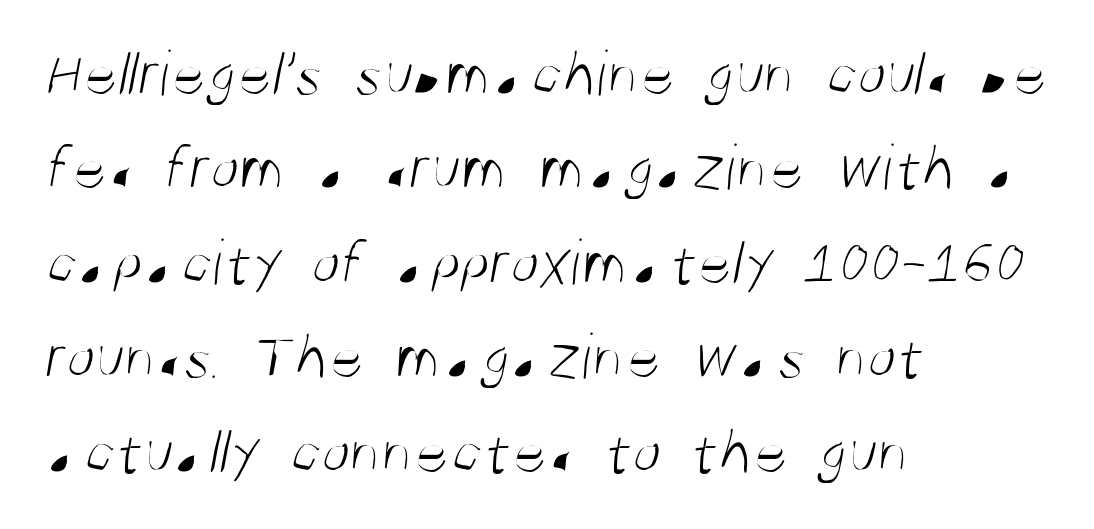
Q: Is the text bold? A: No.
Q: Is the typeface a serif or a sans-serif typeface? A: Sans-serif.
Q: Is the text underlined? A: No.
Q: How is the paragraph aligned? A: Left-aligned.
Q: Is the spacing between letters normal or unusually wide? A: Normal.
Q: Is the spacing between lines tight, normal or loose? A: Normal.
Q: Width (condensed, normal, or wide)? A: Condensed.
Q: Stroke contrast? A: Medium.
Q: x-height? A: Large.
Q: Monospaced? A: No.
